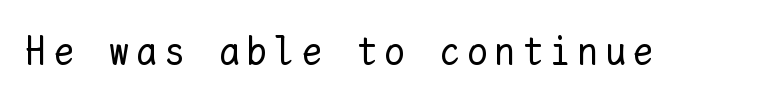
The image shows 40 px regular-weight type, upright, monospaced; set not underlined; low stroke contrast and a medium x-height.
